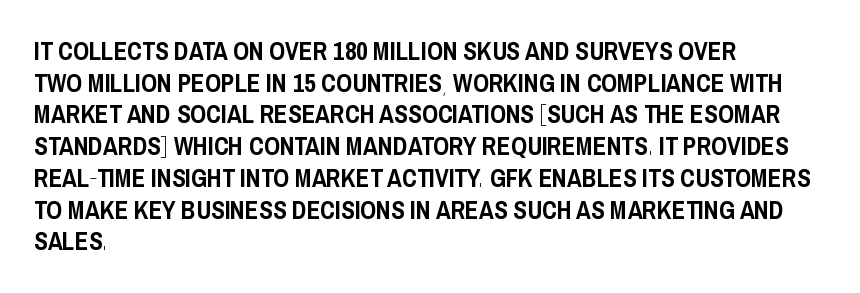
The image shows 25 px text type, upright; set left-aligned, normal line spacing (1.27x), normal letter spacing, not underlined.
